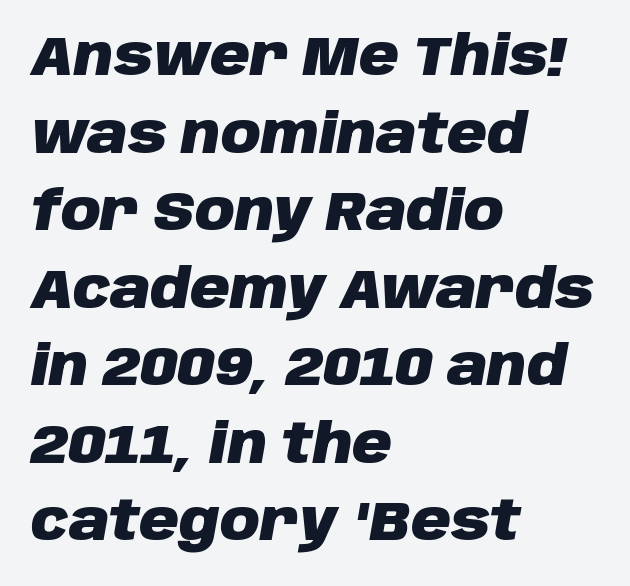
{"italic": "yes", "lean": "right", "slant_degrees": 10, "bold": "yes", "weight": "heavy", "width": "normal", "stroke_contrast": "low", "x_height": "large", "monospaced": "no", "underline": "no", "align": "left", "line_spacing": "normal", "line_spacing_ratio": 1.41, "letter_spacing": "normal", "letter_spacing_em": 0.0, "glyph_px": 55}
